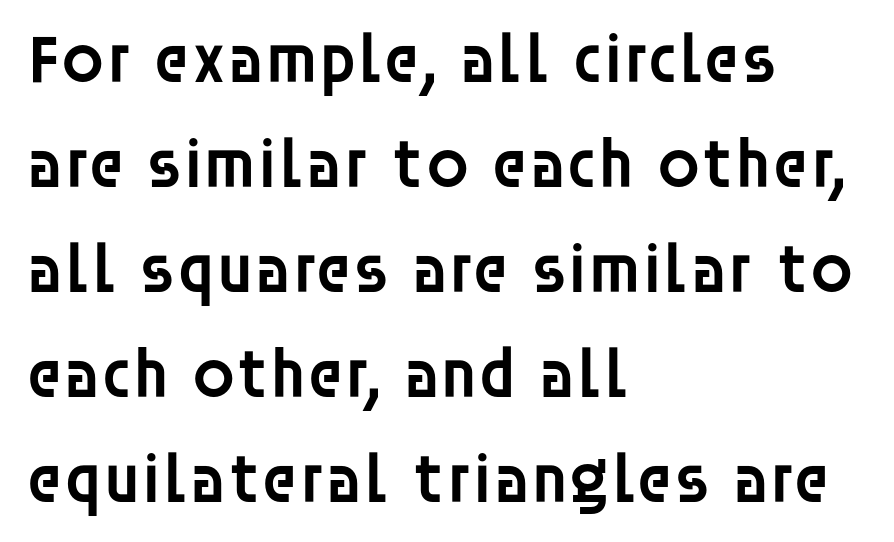
{"serif": "no", "italic": "no", "bold": "semi", "weight": "semibold", "width": "normal", "stroke_contrast": "low", "x_height": "large", "monospaced": "no", "underline": "no", "align": "left", "line_spacing": "normal", "line_spacing_ratio": 1.5, "letter_spacing": "normal", "letter_spacing_em": 0.0, "glyph_px": 70}
